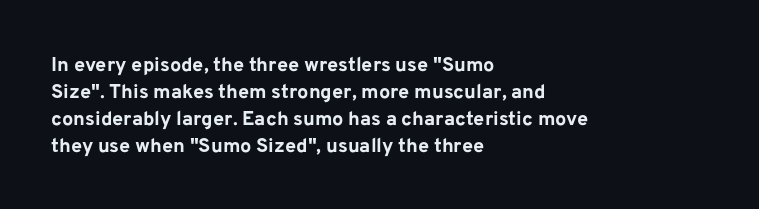
Q: Is the text bold? A: Yes.
Q: Is the text italic (slanted)? A: No, it is upright.
Q: Is the text underlined? A: No.
Q: How is the paragraph aligned? A: Left-aligned.
Q: Is the spacing between letters normal or unusually wide? A: Normal.
Q: Is the spacing between lines tight, normal or loose? A: Normal.
